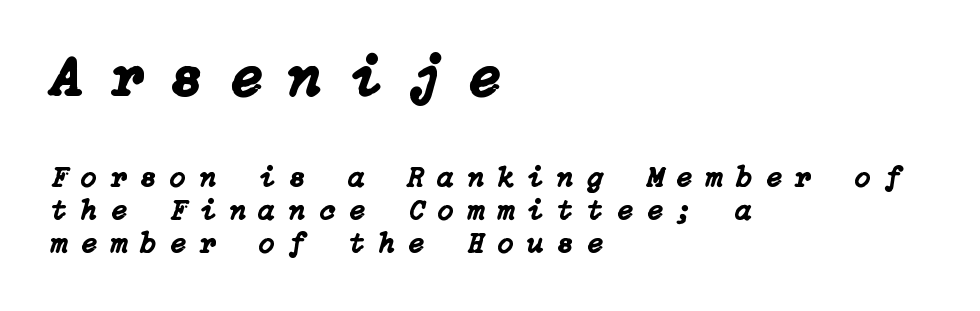
{"italic": "yes", "lean": "right", "slant_degrees": 15, "width": "normal", "stroke_contrast": "low", "x_height": "medium", "underline": "no", "align": "left", "line_spacing": "tight", "line_spacing_ratio": 1.14, "letter_spacing": "wide", "letter_spacing_em": 0.48, "larger_block": "first", "size_ratio": 2.0, "glyph_px": 58}
